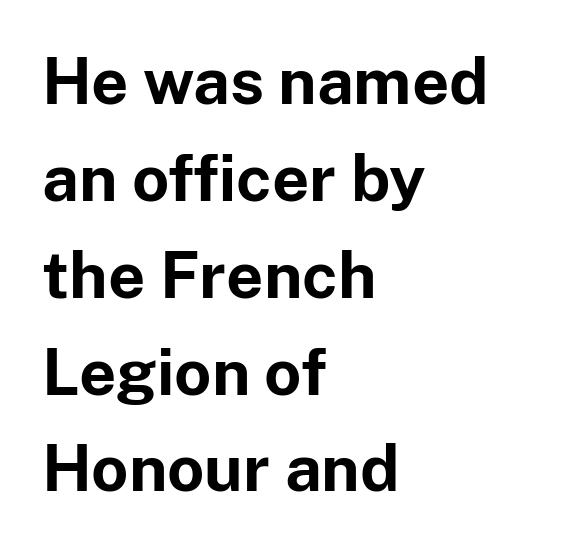
The image shows 65 px bold sans-serif type, upright; set left-aligned, normal line spacing (1.49x), normal letter spacing, not underlined; low stroke contrast and a medium x-height.
